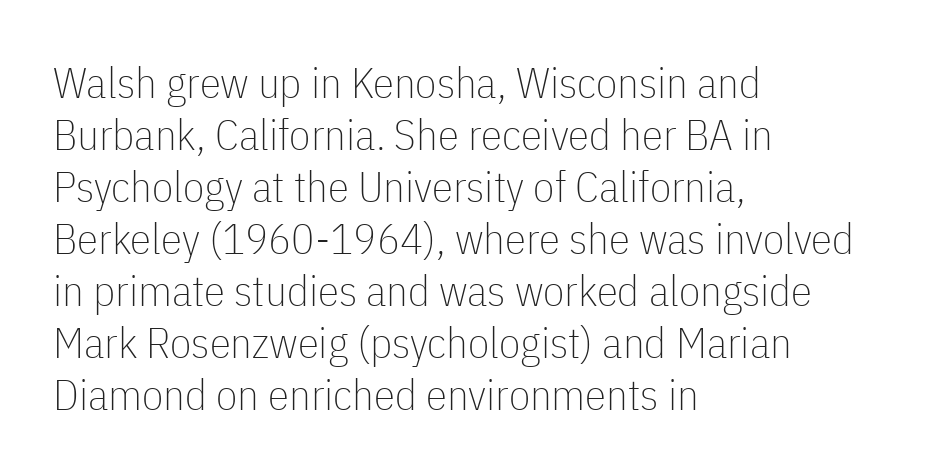
Horizontal alignment here is leftward, the default for most running prose. Vertical strokes here are truly vertical. Any mark beneath the type? The region is blank. Characters follow at the spacing the type designer built in. The face used here is a sans, in the tradition of grotesques and geometrics.
